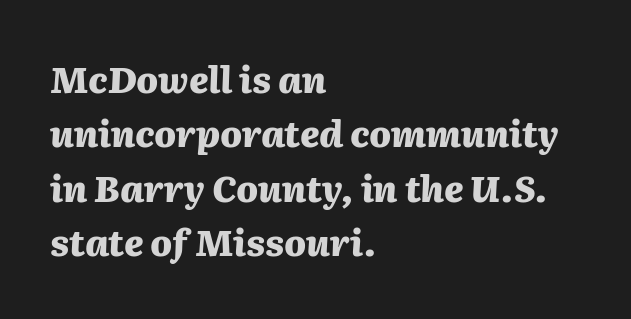
Q: Is the text bold? A: Yes.
Q: Is the text italic (slanted)? A: Yes, it leans right by about 2 degrees.
Q: Is the text underlined? A: No.
Q: How is the paragraph aligned? A: Left-aligned.
Q: Is the spacing between letters normal or unusually wide? A: Normal.
Q: Is the spacing between lines tight, normal or loose? A: Normal.
Q: Width (condensed, normal, or wide)? A: Normal.
Q: Stroke contrast? A: Medium.
Q: x-height? A: Medium.
Q: Monospaced? A: No.
